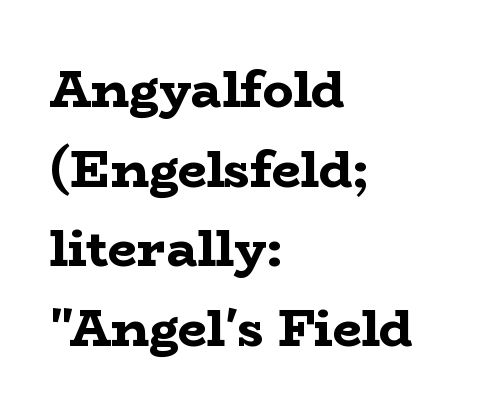
Q: Is the text bold? A: Yes.
Q: Is the text italic (slanted)? A: No, it is upright.
Q: Is the typeface a serif or a sans-serif typeface? A: Serif.
Q: Is the text underlined? A: No.
Q: How is the paragraph aligned? A: Left-aligned.
Q: Is the spacing between letters normal or unusually wide? A: Normal.
Q: Is the spacing between lines tight, normal or loose? A: Normal.
Q: Width (condensed, normal, or wide)? A: Wide.
Q: Stroke contrast? A: Low.
Q: x-height? A: Medium.
Q: Monospaced? A: No.
